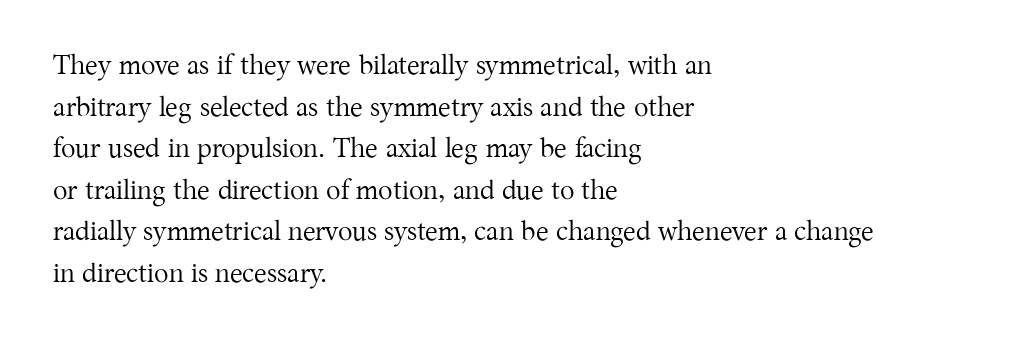
Q: Is the text bold? A: No.
Q: Is the text italic (slanted)? A: No, it is upright.
Q: Is the text underlined? A: No.
Q: How is the paragraph aligned? A: Left-aligned.
Q: Is the spacing between letters normal or unusually wide? A: Normal.
Q: Is the spacing between lines tight, normal or loose? A: Normal.
